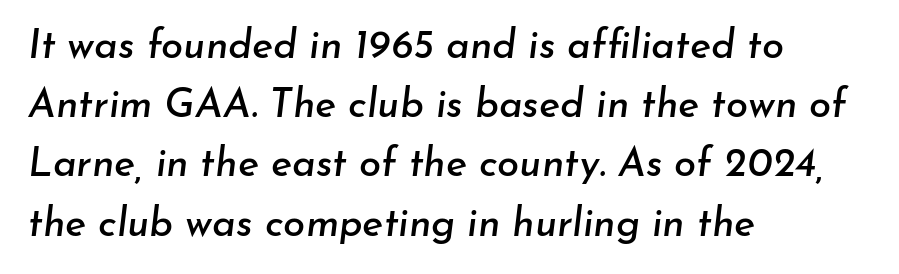
Q: Is the text italic (slanted)? A: Yes, it leans right by about 7 degrees.
Q: Is the text underlined? A: No.
Q: How is the paragraph aligned? A: Left-aligned.
Q: Is the spacing between letters normal or unusually wide? A: Normal.
Q: Is the spacing between lines tight, normal or loose? A: Normal.
Q: Width (condensed, normal, or wide)? A: Normal.
Q: Stroke contrast? A: Low.
Q: x-height? A: Small.
Q: Monospaced? A: No.
